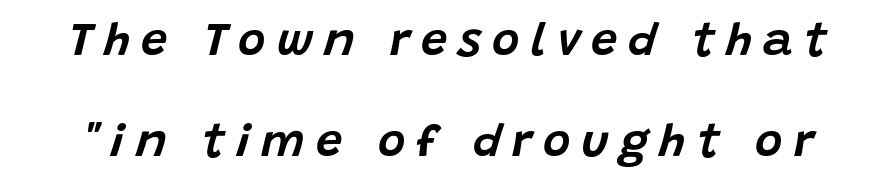
The image shows 47 px text type, italic (leaning right); set loose line spacing (2.15x), unusually wide letter spacing (+0.23 em), not underlined; low stroke contrast and a large x-height.
